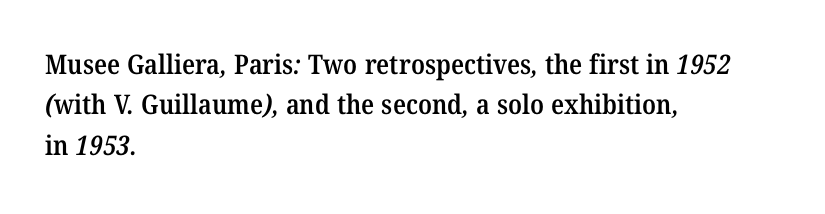
The image shows 27 px text type; set left-aligned, normal line spacing (1.5x), normal letter spacing, not underlined.
